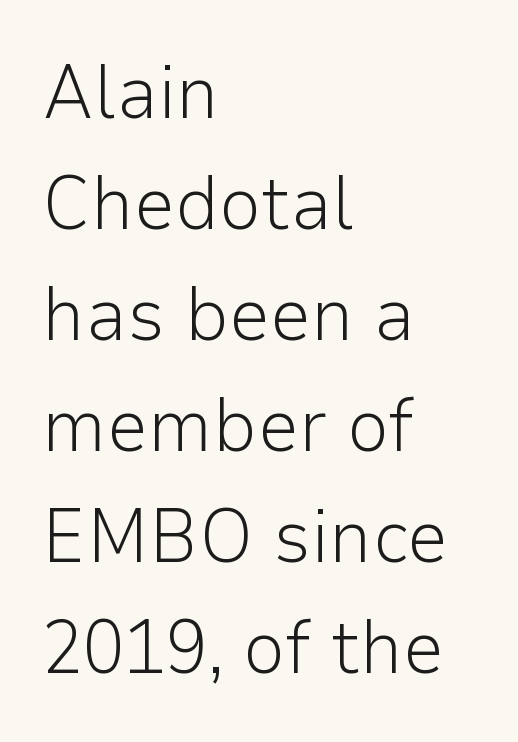
Q: Is the text bold? A: No.
Q: Is the text italic (slanted)? A: No, it is upright.
Q: Is the typeface a serif or a sans-serif typeface? A: Sans-serif.
Q: Is the text underlined? A: No.
Q: How is the paragraph aligned? A: Left-aligned.
Q: Is the spacing between letters normal or unusually wide? A: Normal.
Q: Is the spacing between lines tight, normal or loose? A: Normal.
Q: Width (condensed, normal, or wide)? A: Normal.
Q: Stroke contrast? A: Low.
Q: x-height? A: Medium.
Q: Monospaced? A: No.
